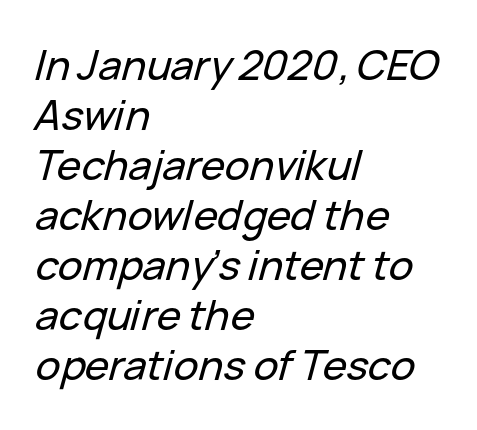
{"italic": "yes", "lean": "right", "slant_degrees": 15, "width": "normal", "stroke_contrast": "low", "x_height": "medium", "monospaced": "no", "underline": "no", "align": "left", "line_spacing_ratio": 1.22, "letter_spacing": "normal", "letter_spacing_em": 0.0, "glyph_px": 41}
